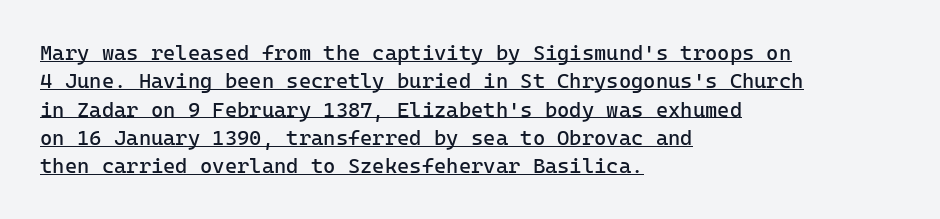
{"italic": "no", "bold": "no", "underline": "yes", "align": "left", "line_spacing": "normal", "line_spacing_ratio": 1.35, "letter_spacing": "normal", "letter_spacing_em": 0.0, "glyph_px": 21}
